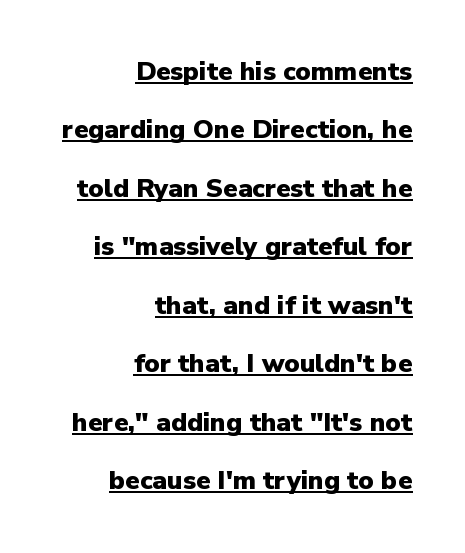
Vertical strokes here are truly vertical. Typeset ragged left — the right edge is the straight one. This is underlined copy, the kind a proofreader might mark for attention. You could fit nearly another row in the gap between these rows. Students, this is bold: see how much ink each stroke carries. The horizontal fit of the characters is conventional and even.
